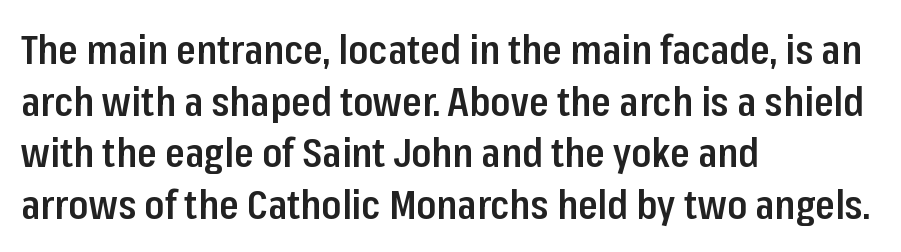
The image shows 40 px semibold, condensed sans-serif type, upright; set left-aligned, normal line spacing (1.29x), normal letter spacing, not underlined; low stroke contrast and a medium x-height.
